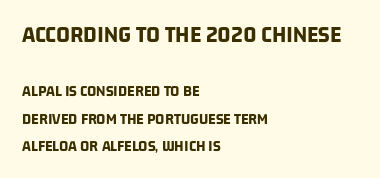
The image shows 24 px bold type; set left-aligned, line spacing 1.71x, normal letter spacing, not underlined; the first (top) block is 1.5x larger.
